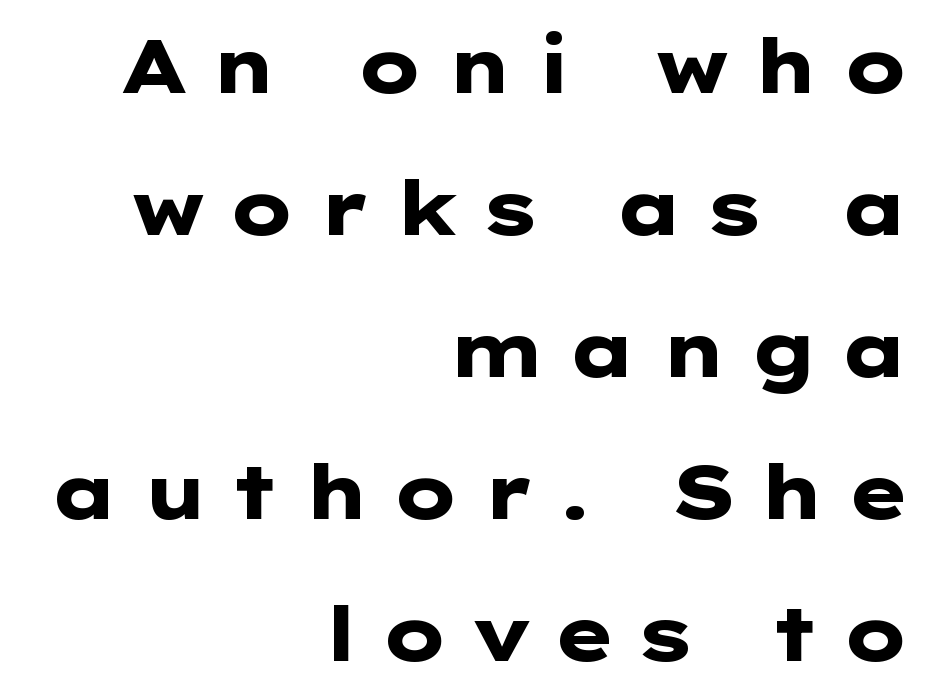
{"serif": "no", "italic": "no", "bold": "yes", "weight": "heavy", "width": "wide", "stroke_contrast": "low", "x_height": "medium", "underline": "no", "align": "right", "line_spacing_ratio": 1.87, "letter_spacing": "wide", "letter_spacing_em": 0.26, "glyph_px": 76}
